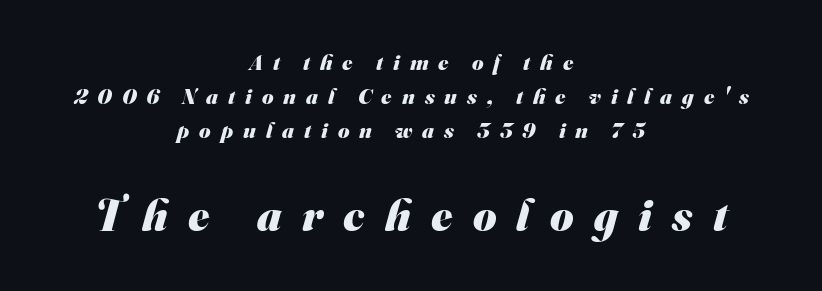
The image shows 45 px heavy sans-serif type; set centered, normal line spacing (1.54x), unusually wide letter spacing (+0.45 em), not underlined; the second (bottom) block is 2.05x larger; medium stroke contrast and a small x-height.
